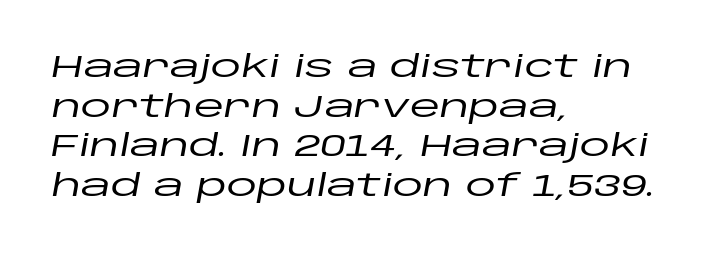
The image shows 31 px wide type, italic (leaning right); set left-aligned, normal line spacing (1.28x), normal letter spacing, not underlined; low stroke contrast and a large x-height.
